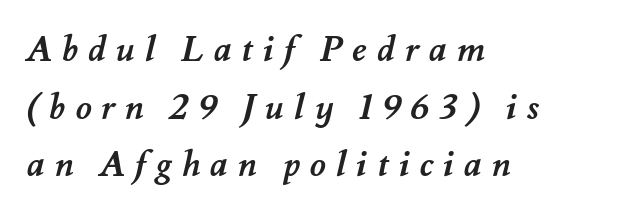
Q: Is the text bold? A: Yes.
Q: Is the text underlined? A: No.
Q: How is the paragraph aligned? A: Left-aligned.
Q: Is the spacing between letters normal or unusually wide? A: Unusually wide.
Q: Is the spacing between lines tight, normal or loose? A: Normal.
Q: Width (condensed, normal, or wide)? A: Normal.
Q: Stroke contrast? A: Medium.
Q: x-height? A: Small.
Q: Monospaced? A: No.
